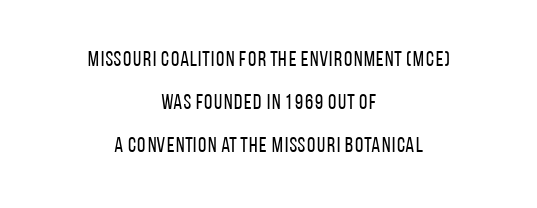
Q: Is the text bold? A: No.
Q: Is the text italic (slanted)? A: No, it is upright.
Q: Is the text underlined? A: No.
Q: How is the paragraph aligned? A: Centered.
Q: Is the spacing between letters normal or unusually wide? A: Normal.
Q: Is the spacing between lines tight, normal or loose? A: Loose.
